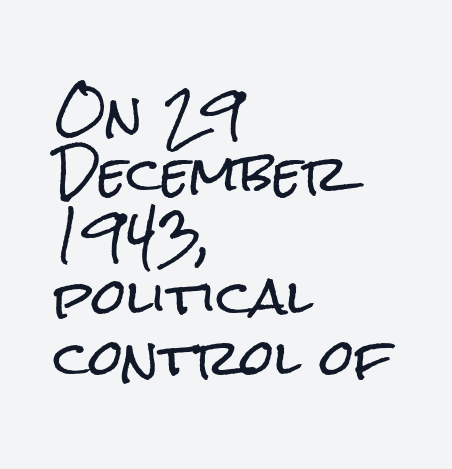
A typesetter would label this face a sans. Vertical spacing — default. The letters advance in unequal steps, a hallmark of proportional type. Between one letter and the next there's only the usual sliver of space.
